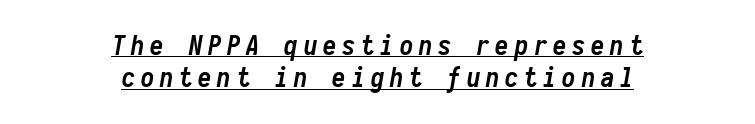
Q: Is the text bold? A: Yes.
Q: Is the text italic (slanted)? A: Yes, it leans right by about 10 degrees.
Q: Is the text underlined? A: Yes.
Q: How is the paragraph aligned? A: Centered.
Q: Is the spacing between letters normal or unusually wide? A: Unusually wide.
